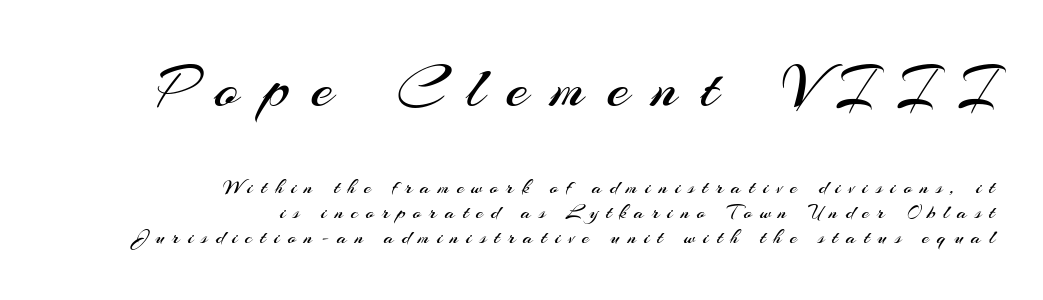
The image shows 63 px regular-weight sans-serif type; set right-aligned, line spacing 1.2x, unusually wide letter spacing (+0.37 em), not underlined; the first (top) block is 3.0x larger; medium stroke contrast and a small x-height.
